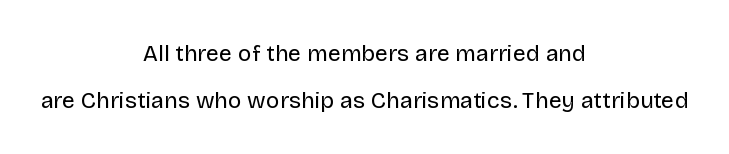
{"italic": "no", "bold": "no", "underline": "no", "align": "center", "line_spacing": "loose", "line_spacing_ratio": 2.04, "letter_spacing": "normal", "letter_spacing_em": 0.0, "glyph_px": 23}
